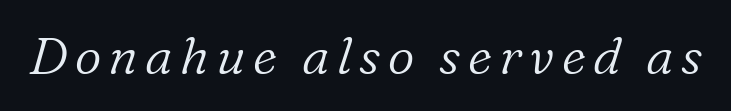
Q: Is the text bold? A: No.
Q: Is the text italic (slanted)? A: Yes, it leans right by about 16 degrees.
Q: Is the typeface a serif or a sans-serif typeface? A: Serif.
Q: Is the text underlined? A: No.
Q: Width (condensed, normal, or wide)? A: Normal.
Q: Stroke contrast? A: Low.
Q: x-height? A: Medium.
Q: Monospaced? A: No.
